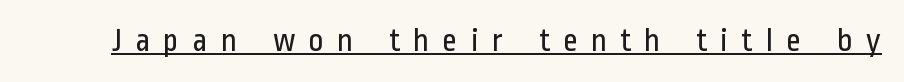
Letter spacing: wide. Weight: not bold — regular or lighter. Is this a fixed-width face? No — the glyphs have proportional, varying widths. I'd call this a sans setting — the letters go barefoot.
